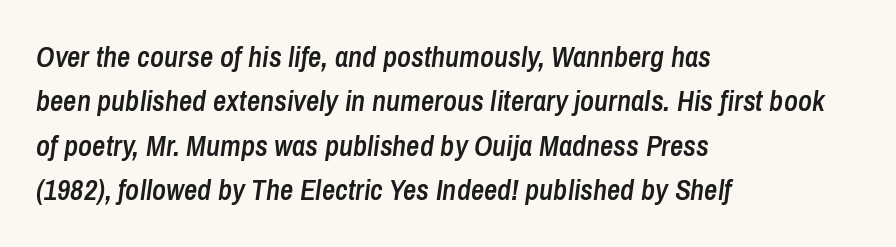
You can tell it's italic because the verticals aren't actually vertical. Each glyph is drawn with semibold strokes, heavier than normal yet not fully bold. Compared with typical body copy, the letter spacing here is the same. This sample has the flowing, uneven cadence of proportional lettering.
